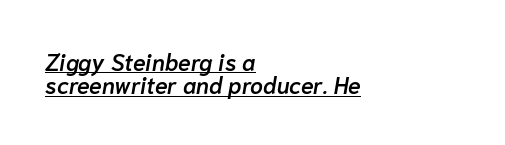
{"italic": "yes", "lean": "right", "slant_degrees": 10, "bold": "semi", "underline": "yes", "align": "left", "line_spacing": "tight", "line_spacing_ratio": 1.02, "letter_spacing": "normal", "letter_spacing_em": 0.0, "glyph_px": 23}
